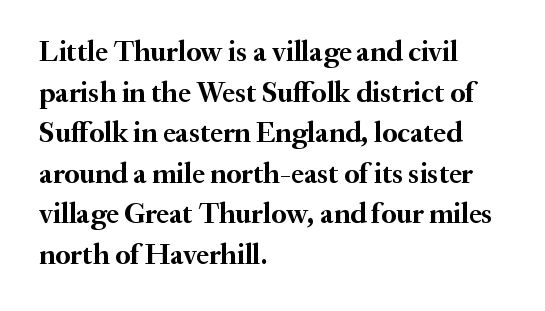
{"serif": "yes", "italic": "no", "bold": "yes", "weight": "semibold", "width": "normal", "stroke_contrast": "medium", "x_height": "small", "monospaced": "no", "underline": "no", "align": "left", "line_spacing": "normal", "line_spacing_ratio": 1.4, "letter_spacing": "normal", "letter_spacing_em": 0.0, "glyph_px": 29}
